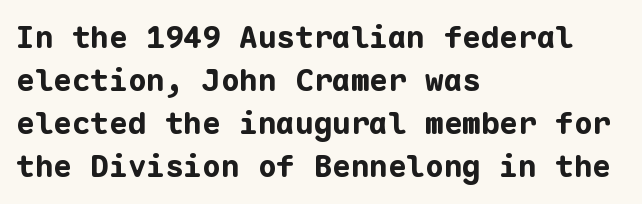
A classic flush-left, rag-right setting is used for this passage. Each new line begins a customary step beneath the previous one. The zone under the glyphs is completely vacant. This is the regular roman posture of the typeface. Do the characters align in a grid? Yes, the font is monospaced. This is heavy type, rendered in bold.
